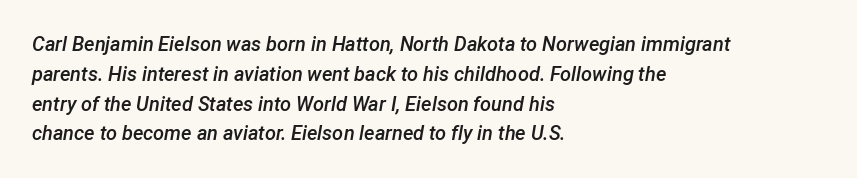
The image shows 20 px text type, italic (leaning right); set left-aligned, normal line spacing (1.49x), normal letter spacing, not underlined.
